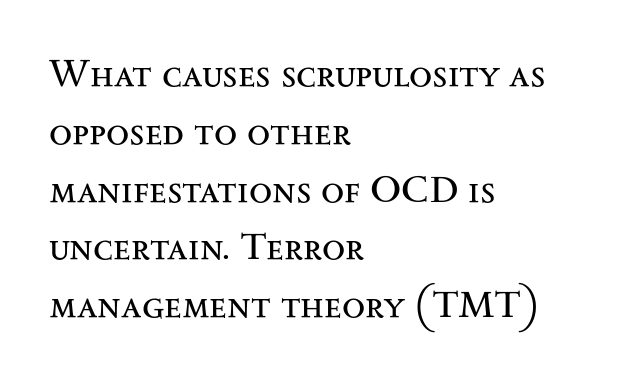
Q: Is the text bold? A: No.
Q: Is the text italic (slanted)? A: No, it is upright.
Q: Is the typeface a serif or a sans-serif typeface? A: Serif.
Q: Is the text underlined? A: No.
Q: How is the paragraph aligned? A: Left-aligned.
Q: Is the spacing between letters normal or unusually wide? A: Normal.
Q: Is the spacing between lines tight, normal or loose? A: Normal.
Q: Width (condensed, normal, or wide)? A: Wide.
Q: Stroke contrast? A: Medium.
Q: x-height? A: Small.
Q: Monospaced? A: No.
